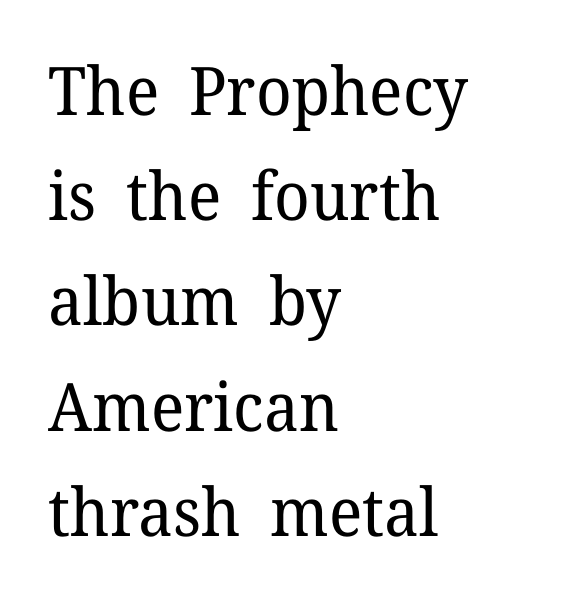
Q: Is the text bold? A: No.
Q: Is the text italic (slanted)? A: No, it is upright.
Q: Is the typeface a serif or a sans-serif typeface? A: Serif.
Q: Is the text underlined? A: No.
Q: How is the paragraph aligned? A: Left-aligned.
Q: Is the spacing between letters normal or unusually wide? A: Normal.
Q: Is the spacing between lines tight, normal or loose? A: Normal.
Q: Width (condensed, normal, or wide)? A: Normal.
Q: Stroke contrast? A: Low.
Q: x-height? A: Medium.
Q: Monospaced? A: No.
